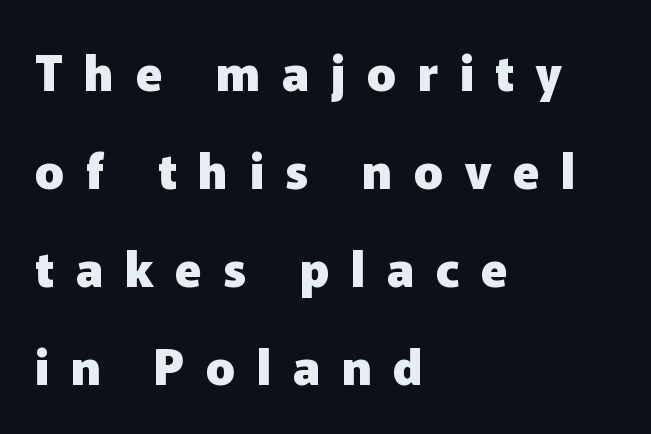
Q: Is the text bold? A: Yes.
Q: Is the text italic (slanted)? A: No, it is upright.
Q: Is the typeface a serif or a sans-serif typeface? A: Sans-serif.
Q: Is the text underlined? A: No.
Q: How is the paragraph aligned? A: Left-aligned.
Q: Is the spacing between letters normal or unusually wide? A: Unusually wide.
Q: Is the spacing between lines tight, normal or loose? A: Loose.
Q: Width (condensed, normal, or wide)? A: Normal.
Q: Stroke contrast? A: Low.
Q: x-height? A: Medium.
Q: Monospaced? A: No.
